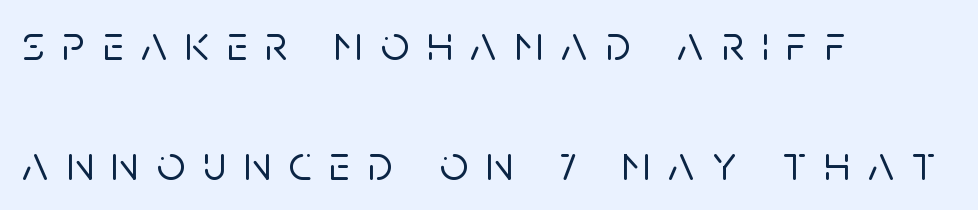
Q: Is the text italic (slanted)? A: No, it is upright.
Q: Is the typeface a serif or a sans-serif typeface? A: Sans-serif.
Q: Is the text underlined? A: No.
Q: How is the paragraph aligned? A: Left-aligned.
Q: Is the spacing between letters normal or unusually wide? A: Unusually wide.
Q: Is the spacing between lines tight, normal or loose? A: Loose.
Q: Width (condensed, normal, or wide)? A: Normal.
Q: Stroke contrast? A: Low.
Q: x-height? A: Large.
Q: Monospaced? A: No.
